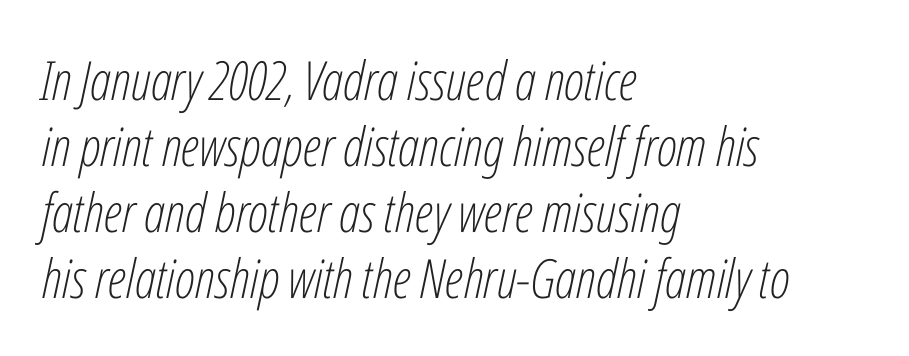
Nothing unusual about the tracking: characters are spaced as the font intends. Summary of weight: not heavy and not bold. The letters are slanted; this is an italic face. Each letter keeps its own natural width here, so spacing adapts to shape.
